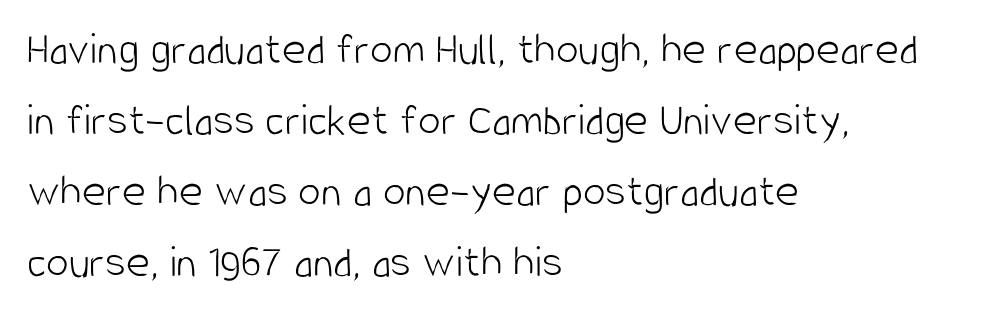
Q: Is the text bold? A: No.
Q: Is the text italic (slanted)? A: No, it is upright.
Q: Is the typeface a serif or a sans-serif typeface? A: Sans-serif.
Q: Is the text underlined? A: No.
Q: How is the paragraph aligned? A: Left-aligned.
Q: Is the spacing between letters normal or unusually wide? A: Normal.
Q: Is the spacing between lines tight, normal or loose? A: Normal.
Q: Width (condensed, normal, or wide)? A: Condensed.
Q: Stroke contrast? A: Low.
Q: x-height? A: Large.
Q: Monospaced? A: No.
